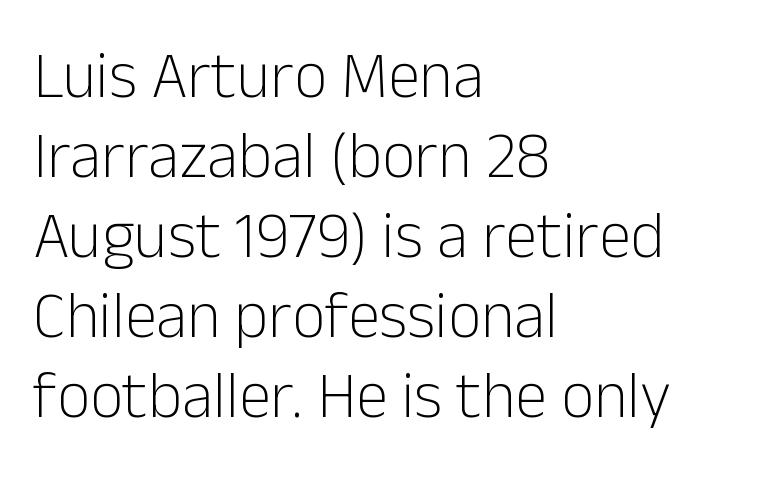
The image shows 65 px light sans-serif type, upright; set left-aligned, line spacing 1.23x, normal letter spacing, not underlined; low stroke contrast and a medium x-height.
